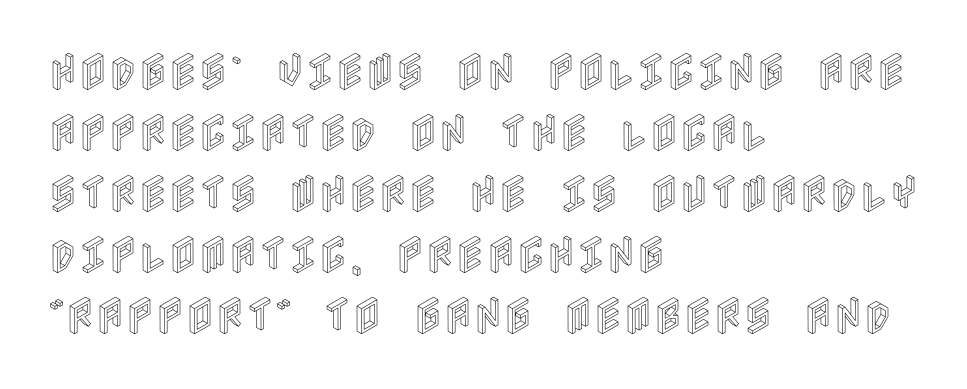
This rendering uses left alignment, leaving the right contour irregular. A clean baseline with only descenders dipping below it. How are the letters spaced? Ordinarily, with no added tracking. Each new line begins a customary step beneath the previous one. Style check: upright.
